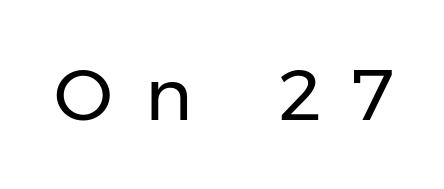
Heft: none added — not bold. Tracking value appears strongly positive — letters spread wide. The words here are not underlined. Proportional: the letters do not fall into vertical columns.
